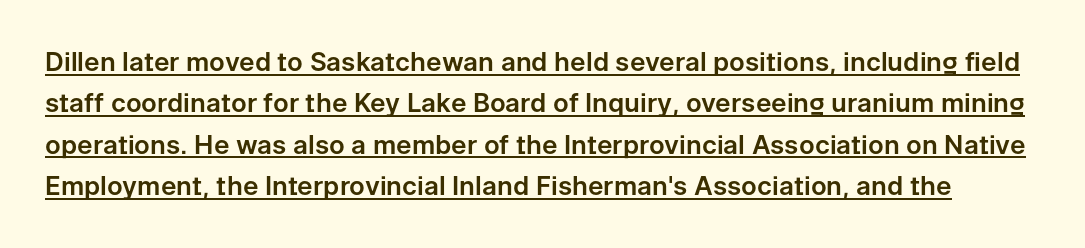
This sample keeps an unexceptional amount of space between lines. The lettering stays uniformly vertical, giving the passage a roman look. The words here are underlined. Each word holds together tightly as a unit, with standard inter-letter gaps.
